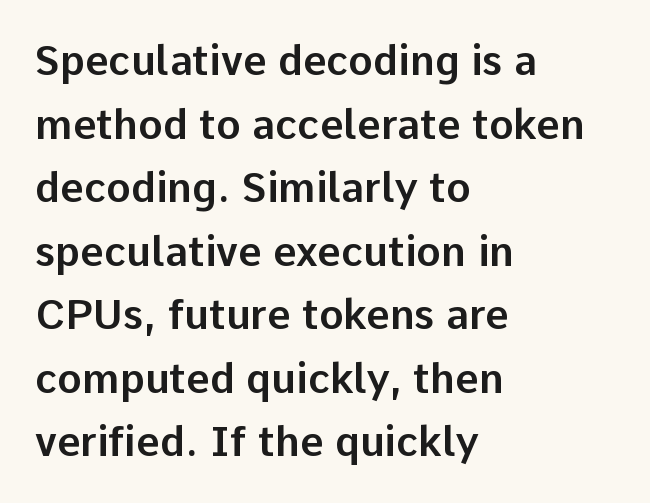
{"serif": "no", "italic": "no", "width": "normal", "stroke_contrast": "low", "x_height": "medium", "monospaced": "no", "underline": "no", "align": "left", "line_spacing": "normal", "line_spacing_ratio": 1.55, "letter_spacing": "normal", "letter_spacing_em": 0.0, "glyph_px": 41}
